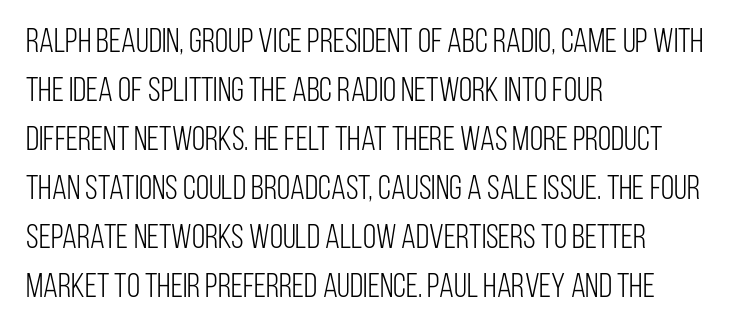
Q: Is the text bold? A: No.
Q: Is the text italic (slanted)? A: No, it is upright.
Q: Is the typeface a serif or a sans-serif typeface? A: Sans-serif.
Q: Is the text underlined? A: No.
Q: How is the paragraph aligned? A: Left-aligned.
Q: Is the spacing between letters normal or unusually wide? A: Normal.
Q: Is the spacing between lines tight, normal or loose? A: Normal.
Q: Width (condensed, normal, or wide)? A: Condensed.
Q: Stroke contrast? A: Low.
Q: x-height? A: Large.
Q: Monospaced? A: No.
